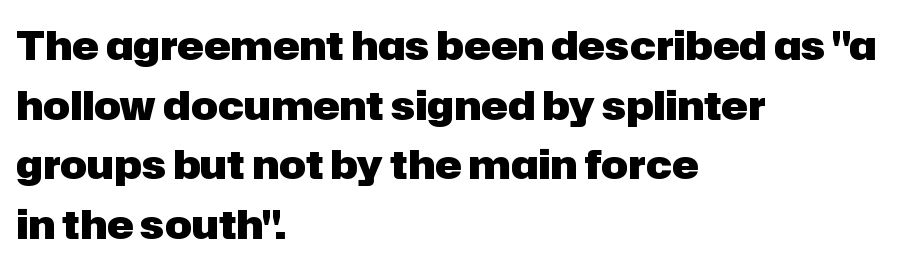
{"serif": "no", "italic": "no", "bold": "yes", "weight": "heavy", "width": "normal", "stroke_contrast": "low", "x_height": "medium", "monospaced": "no", "underline": "no", "align": "left", "line_spacing": "normal", "line_spacing_ratio": 1.49, "letter_spacing": "normal", "letter_spacing_em": 0.0, "glyph_px": 40}
